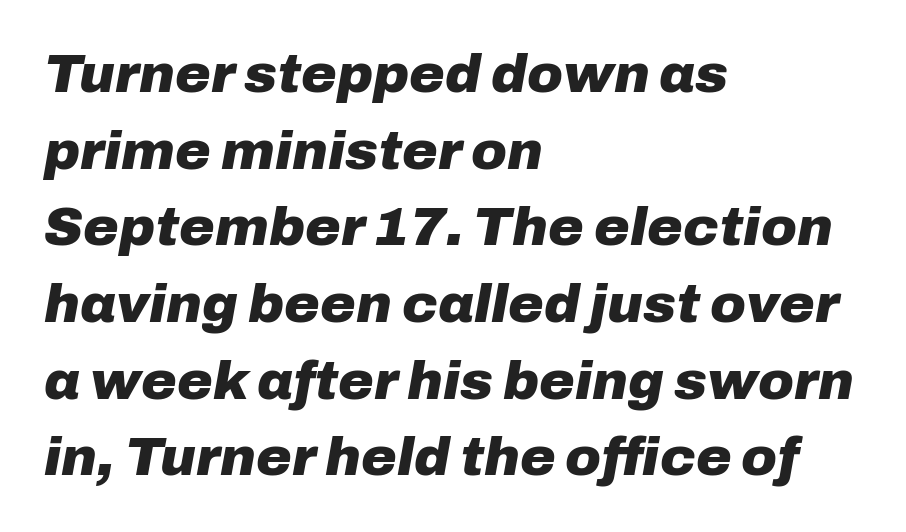
Q: Is the text bold? A: Yes.
Q: Is the text italic (slanted)? A: Yes, it leans right by about 10 degrees.
Q: Is the text underlined? A: No.
Q: How is the paragraph aligned? A: Left-aligned.
Q: Is the spacing between letters normal or unusually wide? A: Normal.
Q: Is the spacing between lines tight, normal or loose? A: Normal.
Q: Width (condensed, normal, or wide)? A: Normal.
Q: Stroke contrast? A: Low.
Q: x-height? A: Medium.
Q: Monospaced? A: No.
